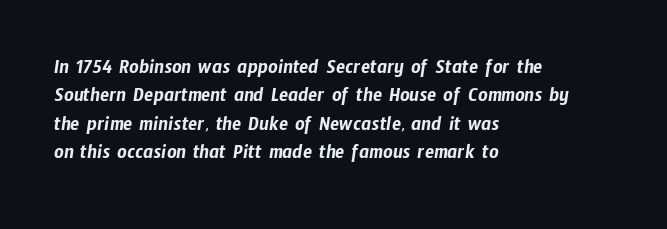
Q: Is the text underlined? A: No.
Q: How is the paragraph aligned? A: Left-aligned.
Q: Is the spacing between letters normal or unusually wide? A: Normal.
Q: Is the spacing between lines tight, normal or loose? A: Normal.
